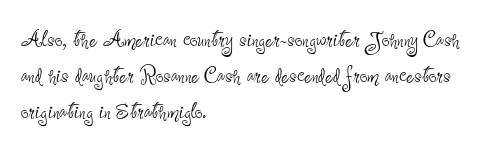
{"bold": "no", "underline": "no", "align": "left", "line_spacing": "normal", "line_spacing_ratio": 1.34, "letter_spacing": "normal", "letter_spacing_em": 0.0, "glyph_px": 27}
